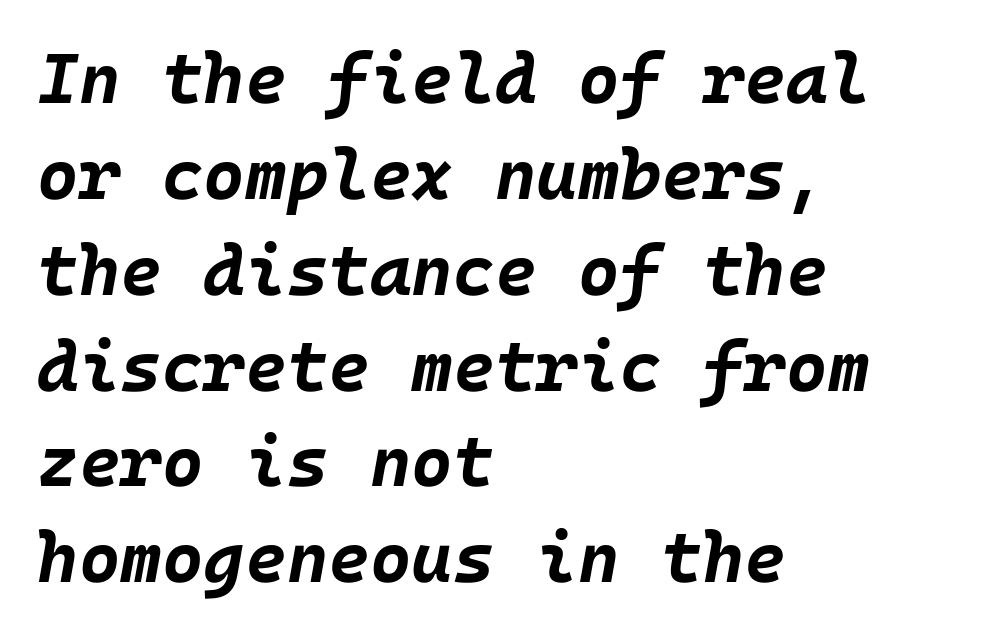
Q: Is the text bold? A: Yes.
Q: Is the text italic (slanted)? A: Yes, it leans right by about 10 degrees.
Q: Is the text underlined? A: No.
Q: How is the paragraph aligned? A: Left-aligned.
Q: Is the spacing between letters normal or unusually wide? A: Normal.
Q: Is the spacing between lines tight, normal or loose? A: Normal.
Q: Width (condensed, normal, or wide)? A: Normal.
Q: Stroke contrast? A: Low.
Q: x-height? A: Large.
